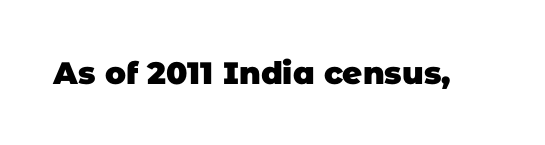
Short note: letters normally spaced. You could not count columns in this text — the font is proportionally spaced. This sample uses a sans-serif face. Summary of weight: heavy, a full bold.
